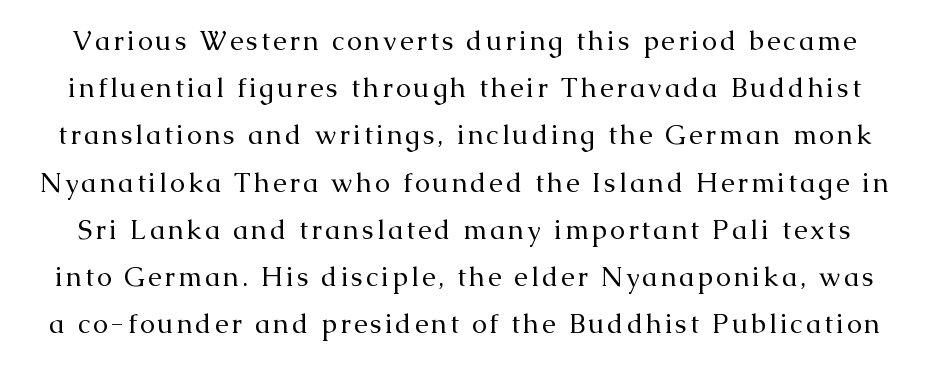
Clear beneath every line of the passage. Quick note: not italic, upright. The strokes carry an ordinary text weight at most.
